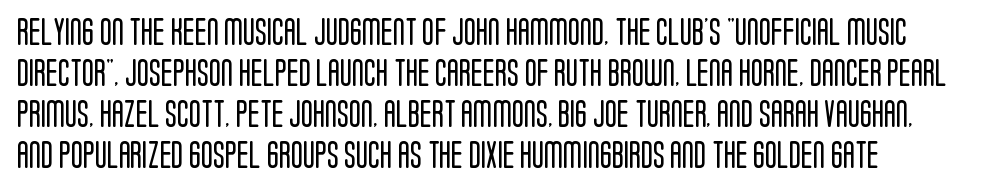
{"serif": "no", "italic": "no", "bold": "no", "weight": "regular", "width": "condensed", "stroke_contrast": "low", "x_height": "large", "monospaced": "no", "underline": "no", "align": "left", "line_spacing": "normal", "line_spacing_ratio": 1.47, "letter_spacing": "normal", "letter_spacing_em": 0.0, "glyph_px": 28}
